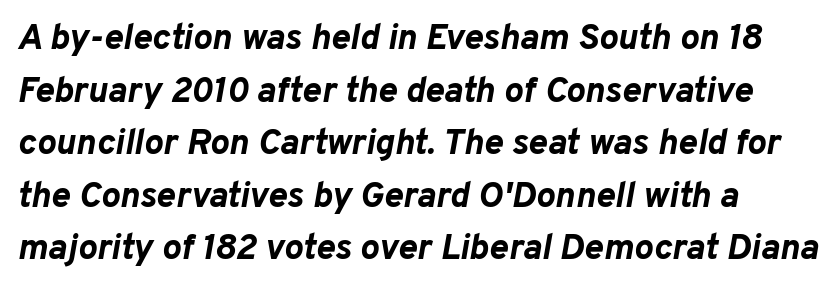
The image shows 36 px bold type, italic (leaning right); set left-aligned, normal line spacing (1.46x), normal letter spacing, not underlined; low stroke contrast and a medium x-height.
